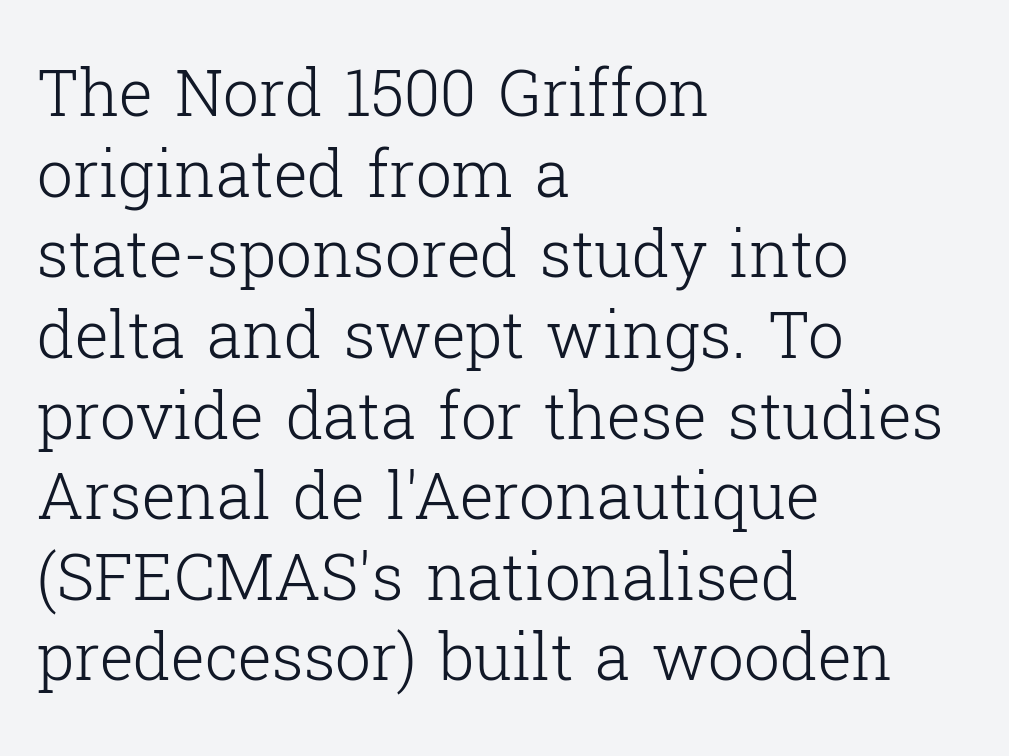
Q: Is the text bold? A: No.
Q: Is the text italic (slanted)? A: No, it is upright.
Q: Is the typeface a serif or a sans-serif typeface? A: Serif.
Q: Is the text underlined? A: No.
Q: How is the paragraph aligned? A: Left-aligned.
Q: Is the spacing between letters normal or unusually wide? A: Normal.
Q: Is the spacing between lines tight, normal or loose? A: Normal.
Q: Width (condensed, normal, or wide)? A: Normal.
Q: Stroke contrast? A: Low.
Q: x-height? A: Medium.
Q: Monospaced? A: No.
